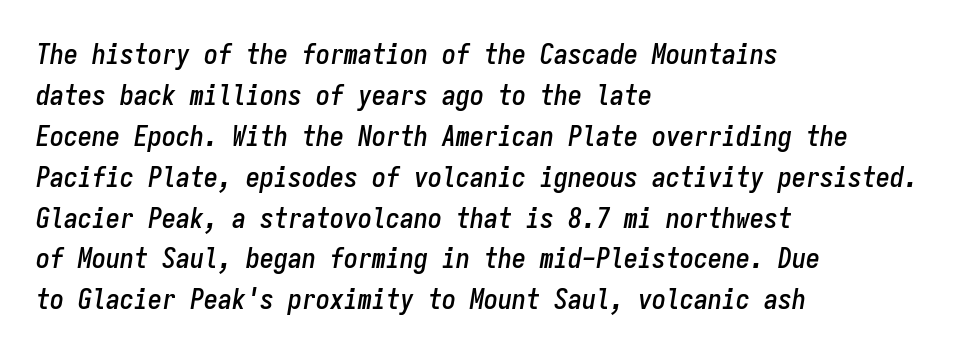
{"italic": "yes", "lean": "right", "slant_degrees": 9, "width": "condensed", "stroke_contrast": "low", "x_height": "medium", "monospaced": "yes", "underline": "no", "align": "left", "line_spacing": "normal", "line_spacing_ratio": 1.46, "letter_spacing": "normal", "letter_spacing_em": 0.0, "glyph_px": 28}
